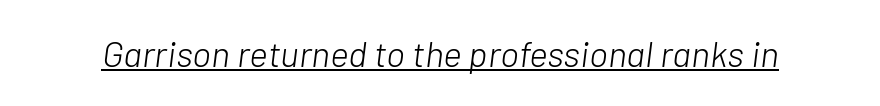
Q: Is the text bold? A: No.
Q: Is the text italic (slanted)? A: Yes, it leans right by about 7 degrees.
Q: Is the text underlined? A: Yes.
Q: Is the spacing between letters normal or unusually wide? A: Normal.
Q: Width (condensed, normal, or wide)? A: Normal.
Q: Stroke contrast? A: Low.
Q: x-height? A: Medium.
Q: Monospaced? A: No.
